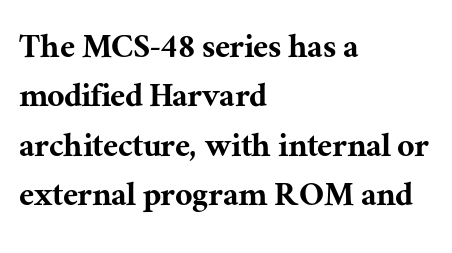
Typeset ragged right — the left edge is the straight one. The vertical gap from one line to the next is medium. This is roman type, the default non-slanted kind. Each row of text sits above clean, open space. A typesetter would call this zero additional tracking.
